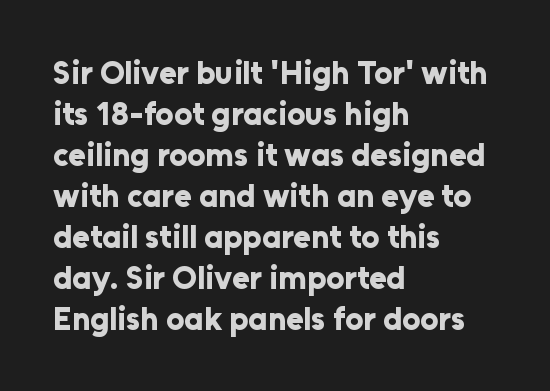
{"serif": "no", "italic": "no", "bold": "yes", "weight": "bold", "width": "normal", "stroke_contrast": "low", "x_height": "medium", "monospaced": "no", "underline": "no", "align": "left", "line_spacing": "normal", "line_spacing_ratio": 1.28, "letter_spacing": "normal", "letter_spacing_em": 0.0, "glyph_px": 32}
